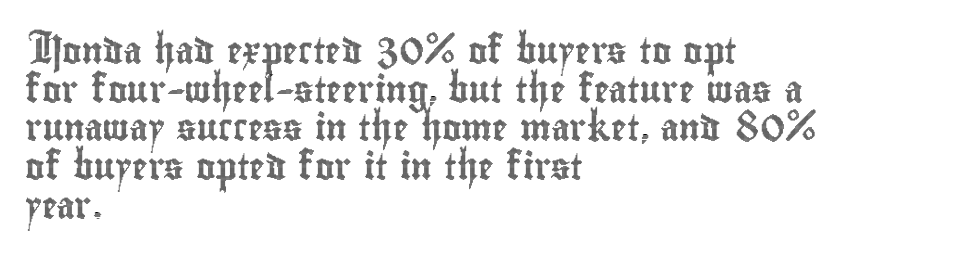
{"italic": "no", "underline": "no", "align": "left", "line_spacing": "normal", "line_spacing_ratio": 1.49, "letter_spacing": "normal", "letter_spacing_em": 0.0, "glyph_px": 26}
